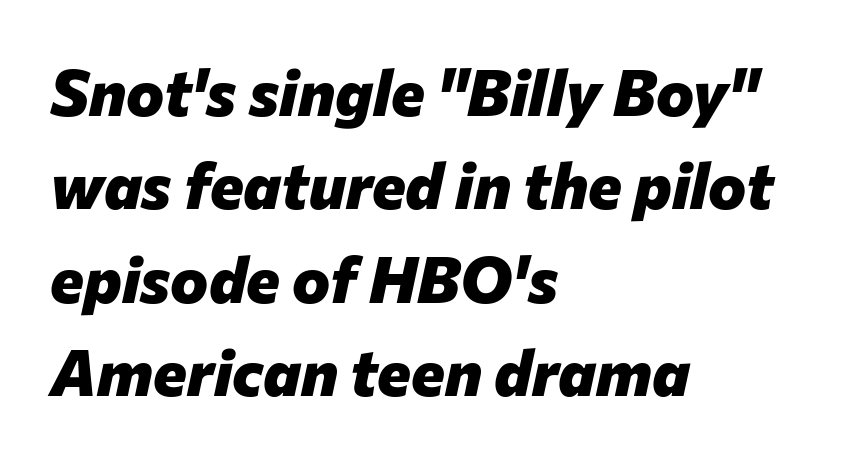
Q: Is the text bold? A: Yes.
Q: Is the text italic (slanted)? A: Yes, it leans right by about 12 degrees.
Q: Is the text underlined? A: No.
Q: How is the paragraph aligned? A: Left-aligned.
Q: Is the spacing between letters normal or unusually wide? A: Normal.
Q: Is the spacing between lines tight, normal or loose? A: Normal.
Q: Width (condensed, normal, or wide)? A: Normal.
Q: Stroke contrast? A: Low.
Q: x-height? A: Medium.
Q: Monospaced? A: No.
